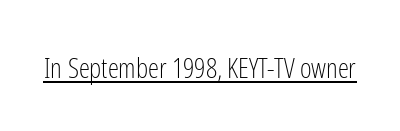
{"serif": "no", "italic": "no", "bold": "no", "weight": "light", "width": "condensed", "stroke_contrast": "low", "x_height": "medium", "monospaced": "no", "underline": "yes", "letter_spacing": "normal", "letter_spacing_em": 0.0, "glyph_px": 28}
